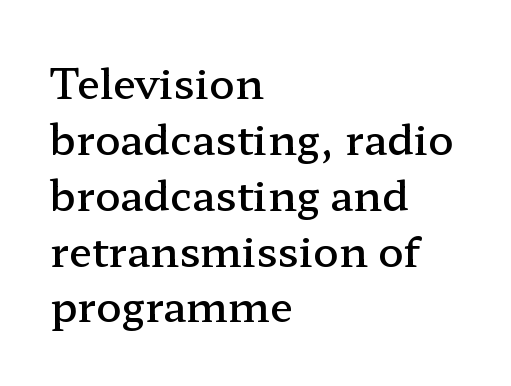
{"serif": "yes", "italic": "no", "bold": "semi", "weight": "semibold", "width": "wide", "stroke_contrast": "low", "x_height": "medium", "monospaced": "no", "underline": "no", "align": "left", "line_spacing": "normal", "line_spacing_ratio": 1.33, "letter_spacing": "normal", "letter_spacing_em": 0.0, "glyph_px": 42}
